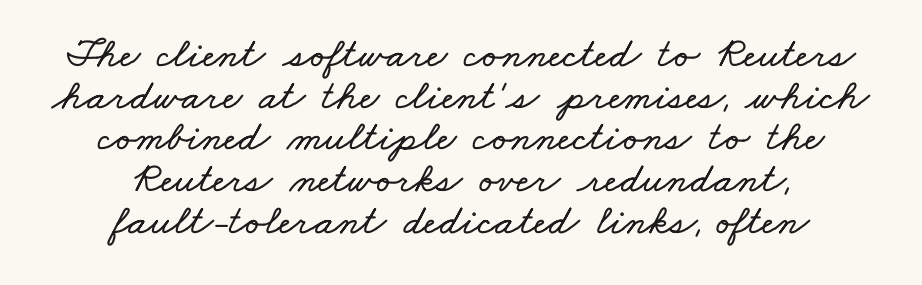
Q: Is the text underlined? A: No.
Q: How is the paragraph aligned? A: Centered.
Q: Is the spacing between letters normal or unusually wide? A: Normal.
Q: Is the spacing between lines tight, normal or loose? A: Tight.
Q: Width (condensed, normal, or wide)? A: Wide.
Q: Stroke contrast? A: Low.
Q: x-height? A: Small.
Q: Monospaced? A: No.
